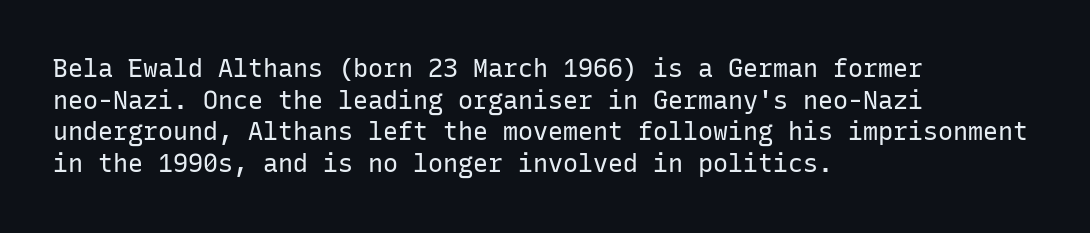
{"italic": "no", "bold": "no", "underline": "no", "align": "left", "line_spacing": "normal", "line_spacing_ratio": 1.27, "letter_spacing": "normal", "letter_spacing_em": 0.0, "glyph_px": 25}
